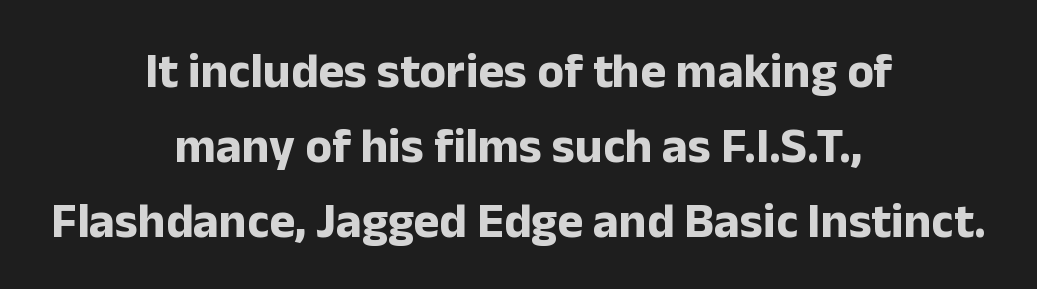
The image shows 49 px bold sans-serif type, upright; set centered, normal line spacing (1.53x), normal letter spacing, not underlined; low stroke contrast and a medium x-height.
